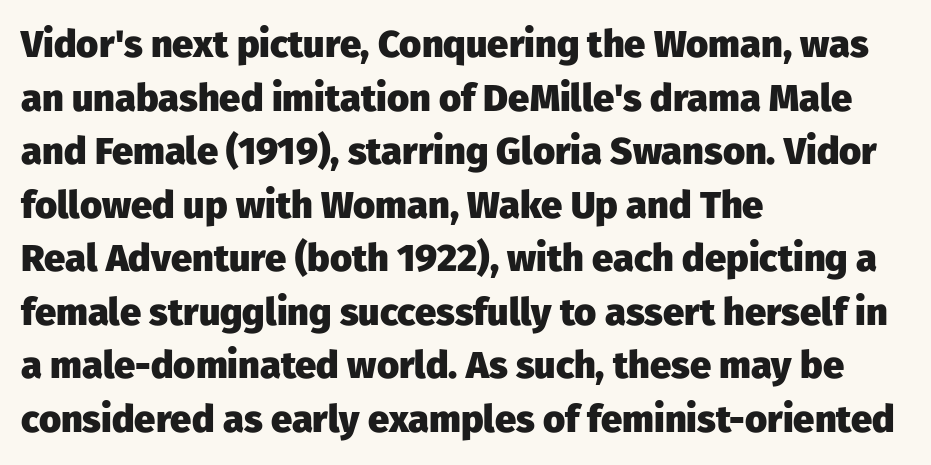
{"serif": "no", "italic": "no", "bold": "yes", "weight": "heavy", "width": "normal", "stroke_contrast": "low", "x_height": "medium", "monospaced": "no", "underline": "no", "align": "left", "line_spacing": "normal", "line_spacing_ratio": 1.41, "letter_spacing": "normal", "letter_spacing_em": 0.0, "glyph_px": 38}
